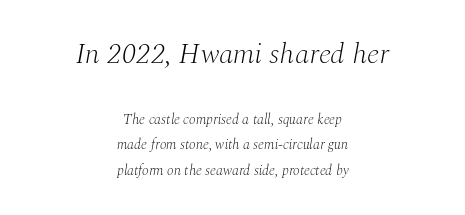
Q: Is the text bold? A: No.
Q: Is the text italic (slanted)? A: Yes, it leans right by about 10 degrees.
Q: Is the typeface a serif or a sans-serif typeface? A: Serif.
Q: Is the text underlined? A: No.
Q: How is the paragraph aligned? A: Centered.
Q: Is the spacing between letters normal or unusually wide? A: Normal.
Q: Which block of text is set in a larger size, the first (top) or the second (bottom)? A: The first (top) one.
Q: Width (condensed, normal, or wide)? A: Normal.
Q: Stroke contrast? A: Medium.
Q: x-height? A: Medium.
Q: Monospaced? A: No.
